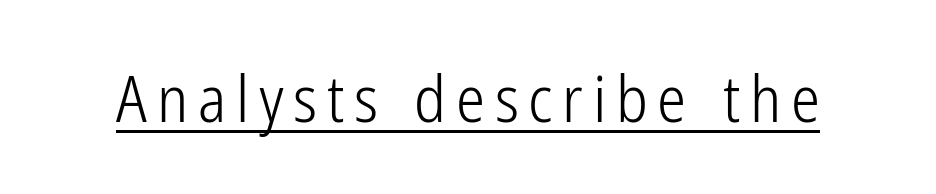
You can see a thin bar hugging the bottom of the glyphs. Proportional: the letters do not fall into vertical columns. Ordinary non-slanted type is in use. Is the type heavy? It reads as light-to-regular instead.
